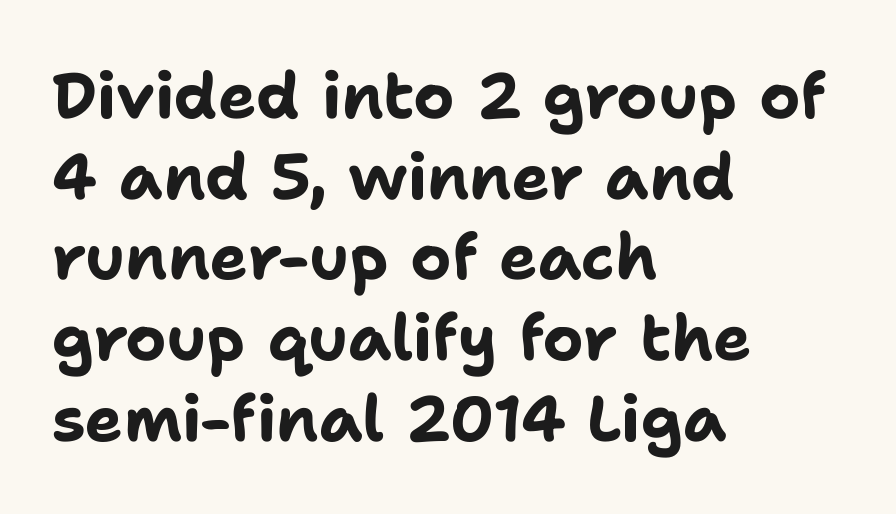
The image shows 64 px bold sans-serif type, upright; set left-aligned, normal line spacing (1.26x), normal letter spacing, not underlined; low stroke contrast and a medium x-height.
